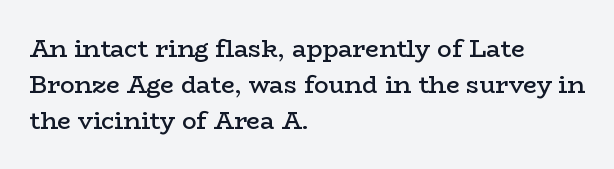
Q: Is the text bold? A: Semi-bold.
Q: Is the text italic (slanted)? A: No, it is upright.
Q: Is the text underlined? A: No.
Q: How is the paragraph aligned? A: Left-aligned.
Q: Is the spacing between letters normal or unusually wide? A: Normal.
Q: Is the spacing between lines tight, normal or loose? A: Normal.
